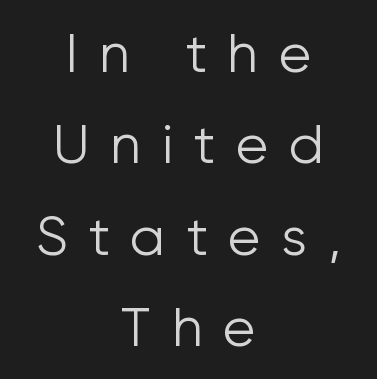
Q: Is the text bold? A: No.
Q: Is the text italic (slanted)? A: No, it is upright.
Q: Is the typeface a serif or a sans-serif typeface? A: Sans-serif.
Q: Is the text underlined? A: No.
Q: How is the paragraph aligned? A: Centered.
Q: Is the spacing between letters normal or unusually wide? A: Unusually wide.
Q: Is the spacing between lines tight, normal or loose? A: Normal.
Q: Width (condensed, normal, or wide)? A: Normal.
Q: Stroke contrast? A: Low.
Q: x-height? A: Medium.
Q: Monospaced? A: No.
